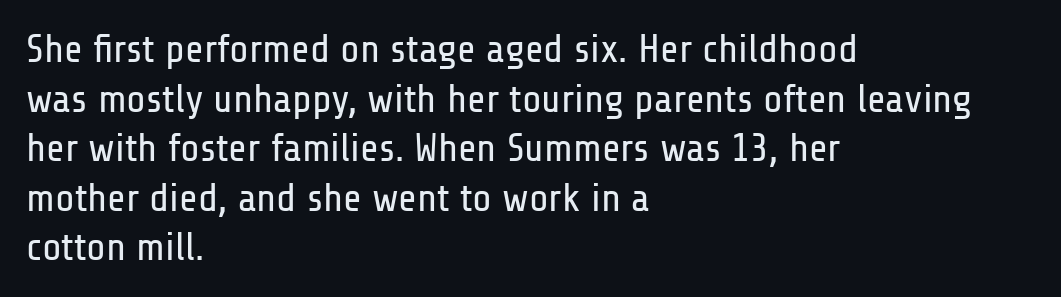
The image shows 40 px regular-weight, condensed sans-serif type, upright; set left-aligned, line spacing 1.24x, normal letter spacing, not underlined; low stroke contrast and a medium x-height.
